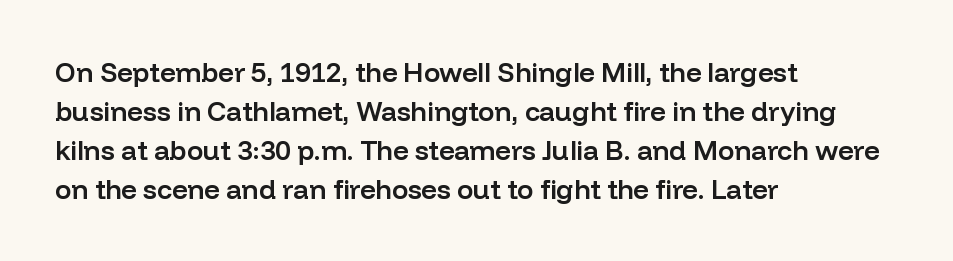
Spacing between characters is what you'd get straight out of the box. The space directly below the letters is spotless. The lines are quadded left. This sample uses an upright cut, with every glyph sitting square on the baseline. Look at the stroke-to-counter ratio: somewhat heavy, a semibold.
